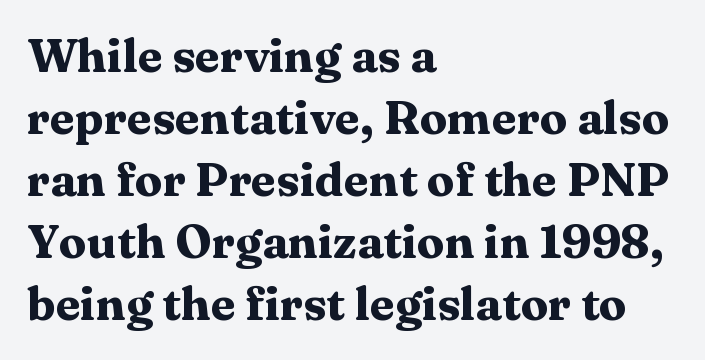
The vertical gap from one line to the next is medium. Little horizontal feet cap the strokes, marking this as serif type. The lettering holds an erect, upright posture throughout. Every row of glyphs begins at an identical x-position on the left.
